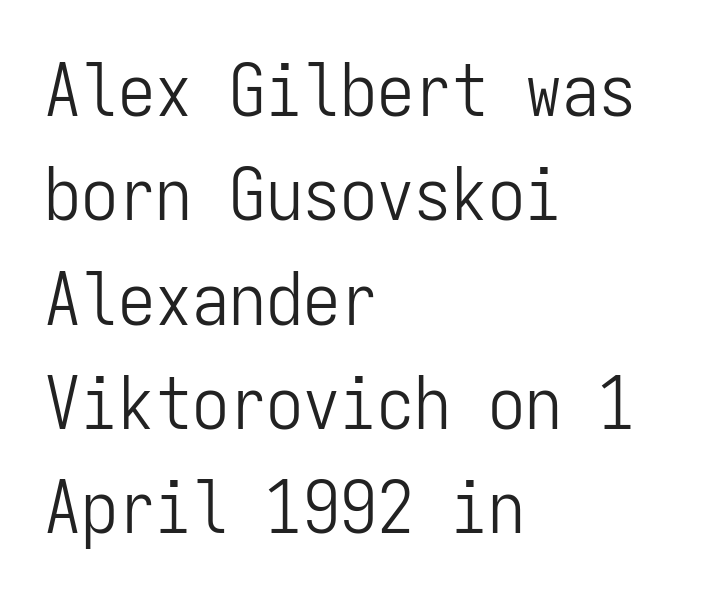
Q: Is the text bold? A: No.
Q: Is the text italic (slanted)? A: No, it is upright.
Q: Is the typeface a serif or a sans-serif typeface? A: Sans-serif.
Q: Is the text underlined? A: No.
Q: How is the paragraph aligned? A: Left-aligned.
Q: Is the spacing between letters normal or unusually wide? A: Normal.
Q: Is the spacing between lines tight, normal or loose? A: Normal.
Q: Width (condensed, normal, or wide)? A: Condensed.
Q: Stroke contrast? A: Low.
Q: x-height? A: Medium.
Q: Monospaced? A: Yes.
